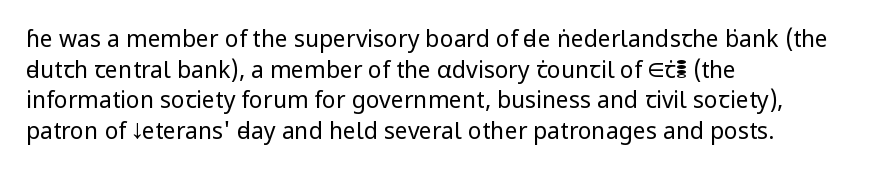
The image shows 23 px text type, upright; set left-aligned, normal line spacing (1.33x), normal letter spacing, not underlined.
